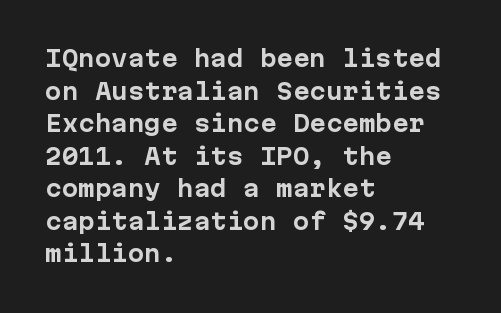
The letters stand straight up with perfectly vertical stems. Vertical spacing — default. Beneath every word, the page is bare. Typeset ragged right — the left edge is the straight one.
